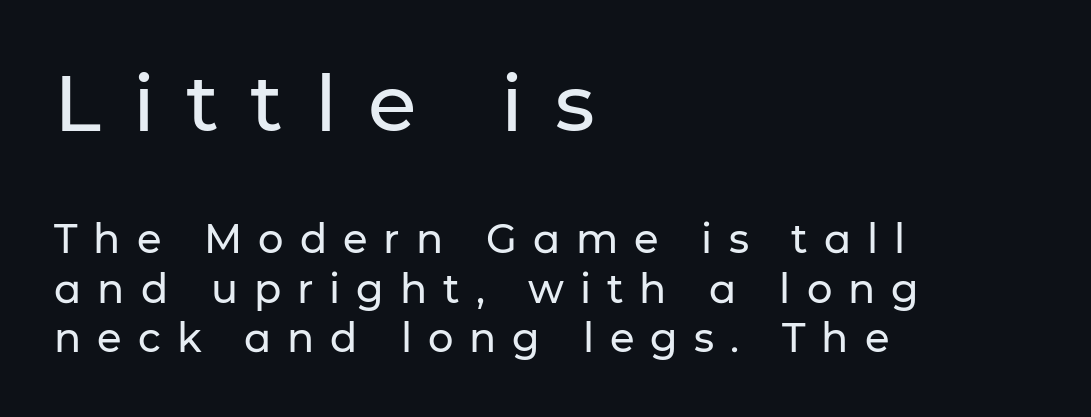
The image shows 79 px sans-serif type, upright; set left-aligned, line spacing 1.23x, unusually wide letter spacing (+0.4 em), not underlined; the first (top) block is 1.98x larger; low stroke contrast and a medium x-height.
